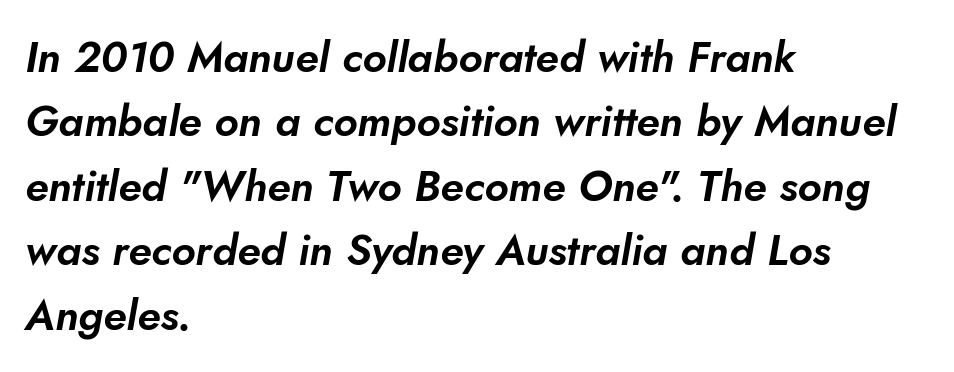
Observe the ordinary spacing: letters are neighbours, not strangers. Line beginnings align vertically; line endings do not. The glyphs in this specimen are sans serif. The area under the type is left untouched.
